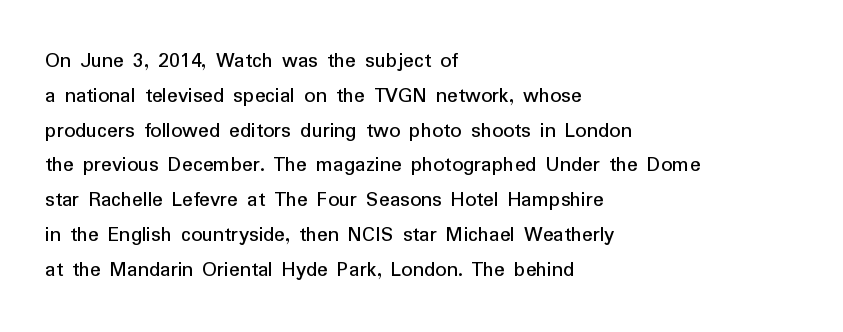
The letters stand straight up with perfectly vertical stems. The strip under each line holds only bare page. Each new line begins a customary step beneath the previous one. Inter-character spacing is left at the font's built-in metrics. The paragraph shown leans on its left margin.
